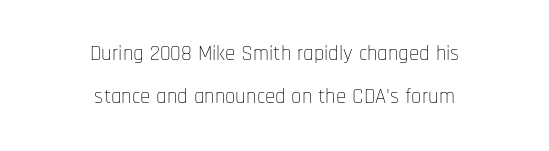
Q: Is the text bold? A: No.
Q: Is the text italic (slanted)? A: No, it is upright.
Q: Is the text underlined? A: No.
Q: How is the paragraph aligned? A: Centered.
Q: Is the spacing between letters normal or unusually wide? A: Normal.
Q: Is the spacing between lines tight, normal or loose? A: Loose.
